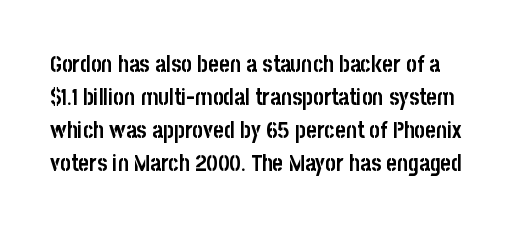
The image shows 23 px bold type, upright; set normal line spacing (1.43x), normal letter spacing, not underlined.
